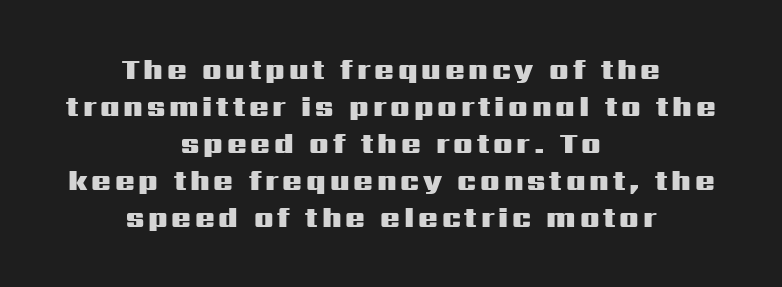
Each line is balanced around a shared central axis. A typesetter would label this face a sans. The passage shown is typed in a proportional face where columns would drift. The face used here has the dense, thick strokes of a bold.
